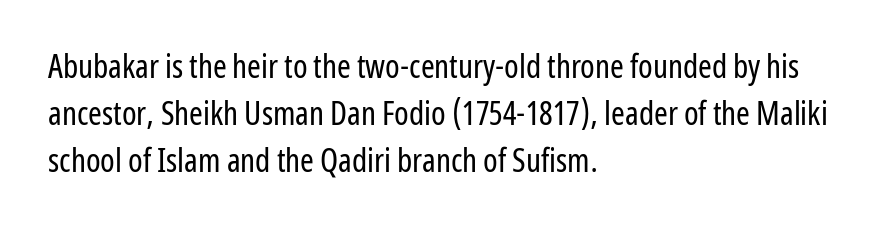
{"serif": "no", "italic": "no", "bold": "no", "weight": "regular", "width": "condensed", "stroke_contrast": "low", "x_height": "medium", "monospaced": "no", "underline": "no", "align": "left", "line_spacing": "normal", "line_spacing_ratio": 1.42, "letter_spacing": "normal", "letter_spacing_em": 0.0, "glyph_px": 33}
